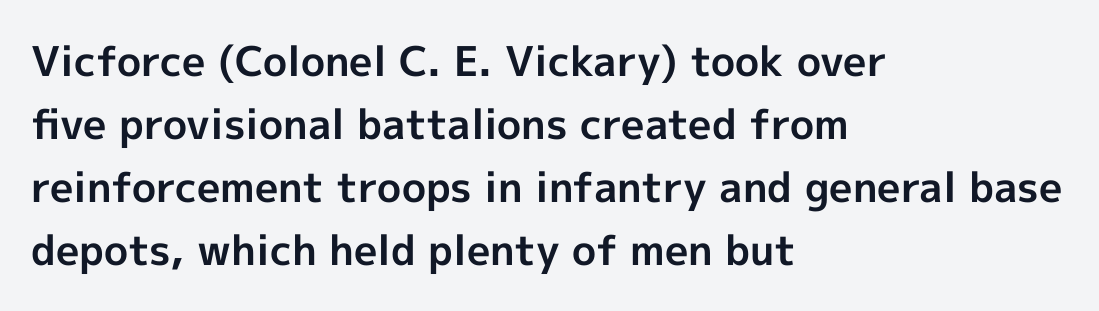
Quick note: interline space is typical. Only glyphs here, with clear space below each row. Casual observation: everything's shoved over to the left. The rendering keeps characters at their native spacing.
